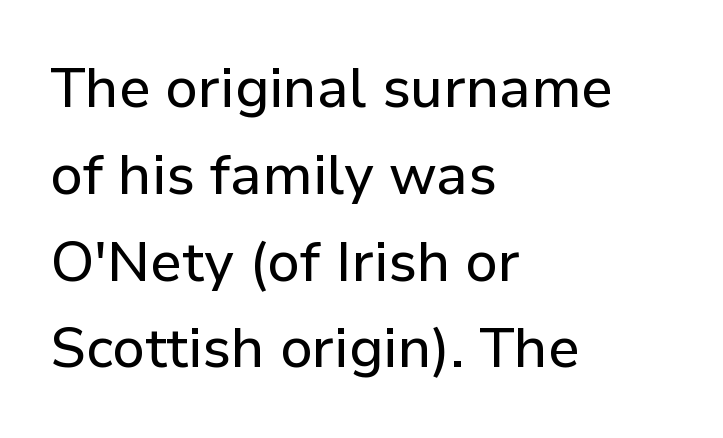
{"serif": "no", "italic": "no", "width": "normal", "stroke_contrast": "low", "x_height": "medium", "monospaced": "no", "underline": "no", "align": "left", "line_spacing": "normal", "line_spacing_ratio": 1.55, "letter_spacing": "normal", "letter_spacing_em": 0.0, "glyph_px": 56}
